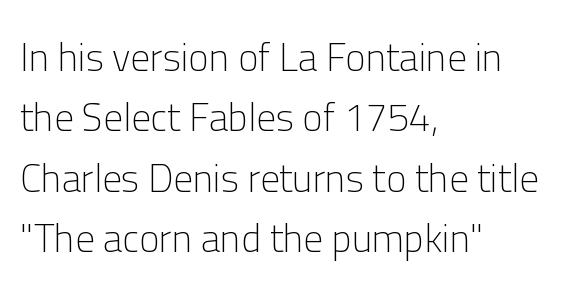
The image shows 39 px light sans-serif type, upright; set left-aligned, normal line spacing (1.55x), normal letter spacing, not underlined; low stroke contrast and a medium x-height.
